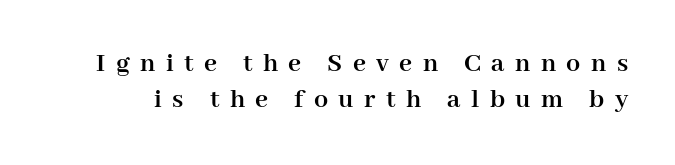
{"serif": "yes", "italic": "no", "bold": "yes", "weight": "semibold", "width": "normal", "stroke_contrast": "high", "x_height": "medium", "monospaced": "no", "underline": "no", "line_spacing": "normal", "line_spacing_ratio": 1.3, "letter_spacing": "wide", "letter_spacing_em": 0.37, "glyph_px": 28}
